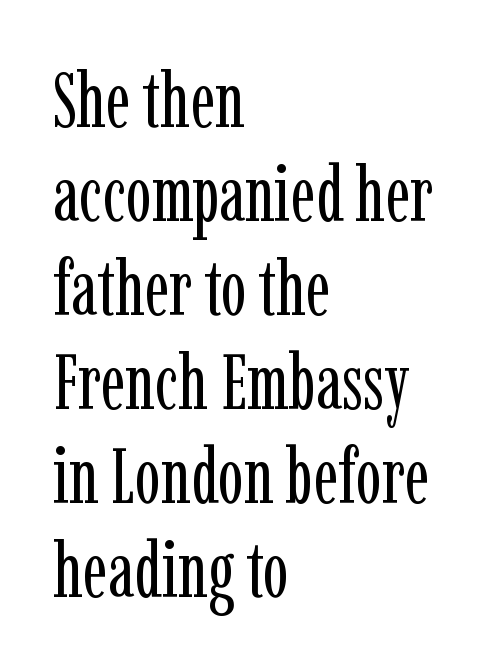
Q: Is the text bold? A: No.
Q: Is the text italic (slanted)? A: No, it is upright.
Q: Is the typeface a serif or a sans-serif typeface? A: Serif.
Q: Is the text underlined? A: No.
Q: How is the paragraph aligned? A: Left-aligned.
Q: Is the spacing between letters normal or unusually wide? A: Normal.
Q: Width (condensed, normal, or wide)? A: Condensed.
Q: Stroke contrast? A: Low.
Q: x-height? A: Medium.
Q: Monospaced? A: No.
